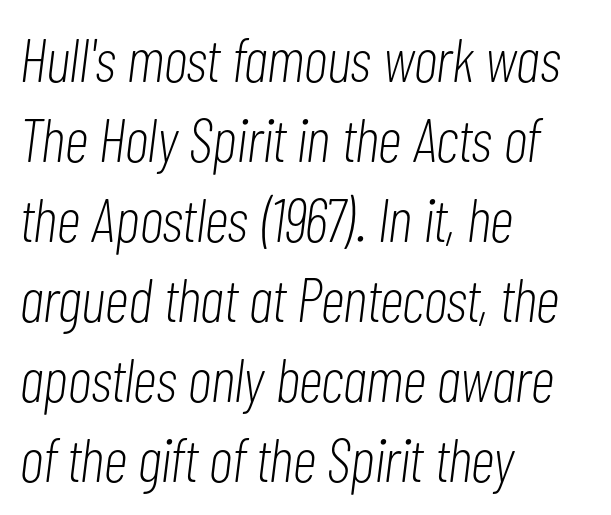
Q: Is the text bold? A: No.
Q: Is the text italic (slanted)? A: Yes, it leans right by about 7 degrees.
Q: Is the text underlined? A: No.
Q: How is the paragraph aligned? A: Left-aligned.
Q: Is the spacing between letters normal or unusually wide? A: Normal.
Q: Is the spacing between lines tight, normal or loose? A: Normal.
Q: Width (condensed, normal, or wide)? A: Condensed.
Q: Stroke contrast? A: Low.
Q: x-height? A: Medium.
Q: Monospaced? A: No.
